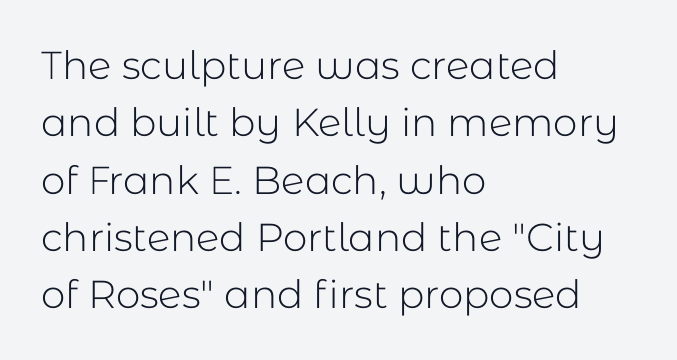
The image shows 39 px light sans-serif type, upright; set left-aligned, normal line spacing (1.47x), normal letter spacing, not underlined; low stroke contrast and a medium x-height.
